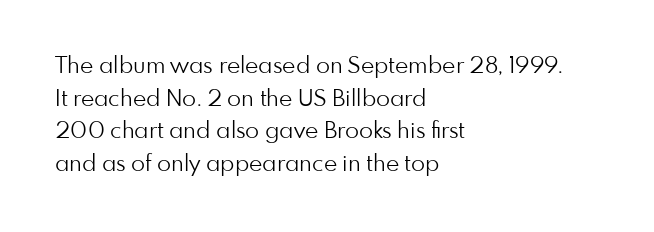
Characters follow at the spacing the type designer built in. The letterforms sit at book weight or below. Rendered with straight, roman letterforms. The rows are spaced the way most documents space them. The strip under each line holds only bare page.
